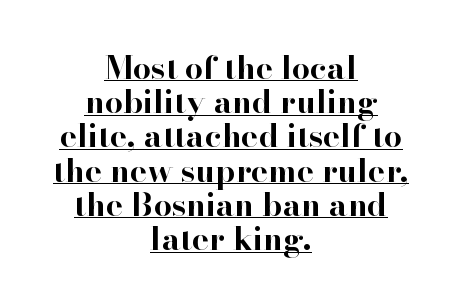
The image shows 32 px bold serif type, upright; set centered, tight line spacing (1.07x), normal letter spacing, underlined; high stroke contrast and a small x-height.
